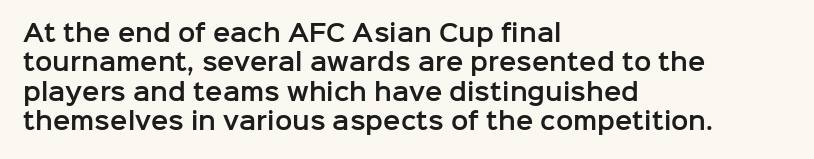
{"italic": "no", "underline": "no", "align": "left", "line_spacing": "normal", "line_spacing_ratio": 1.28, "letter_spacing": "normal", "letter_spacing_em": 0.0, "glyph_px": 23}
